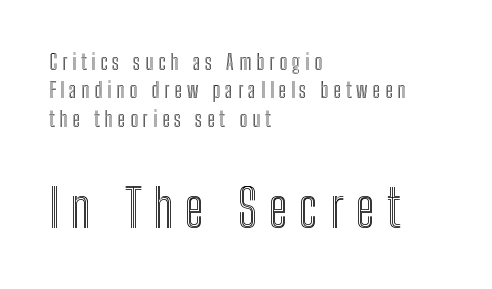
{"italic": "no", "width": "condensed", "x_height": "medium", "monospaced": "no", "underline": "no", "align": "left", "line_spacing": "normal", "line_spacing_ratio": 1.35, "letter_spacing": "wide", "letter_spacing_em": 0.23, "larger_block": "second", "size_ratio": 2.48, "glyph_px": 52}
